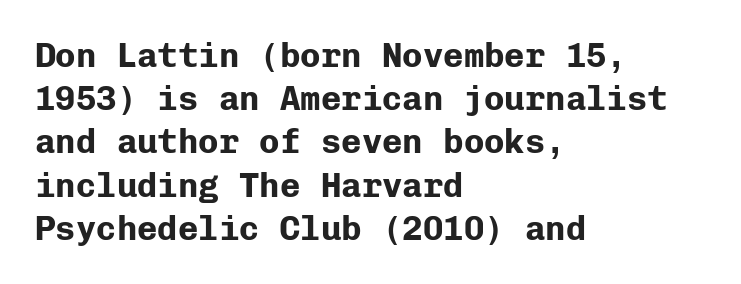
{"serif": "no", "italic": "no", "bold": "yes", "weight": "bold", "width": "normal", "stroke_contrast": "low", "x_height": "medium", "monospaced": "yes", "underline": "no", "align": "left", "line_spacing": "normal", "line_spacing_ratio": 1.27, "letter_spacing": "normal", "letter_spacing_em": 0.0, "glyph_px": 34}
